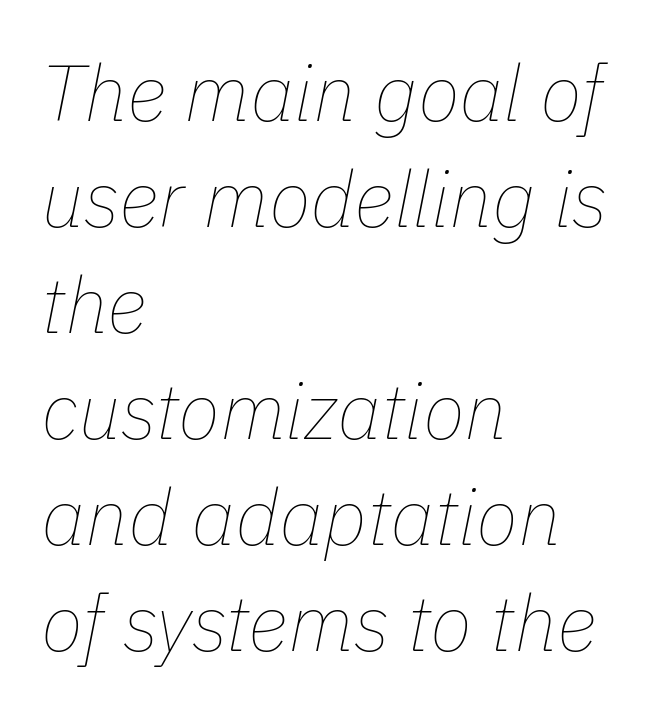
The gaps between neighbouring characters are ordinary and unremarkable. Looks like regular typesetting: each glyph gets only the width it needs. In terms of leading, this rendering sits right in the middle. Rendered with sloped, italic letterforms. The gap between lines stays unmarked.
